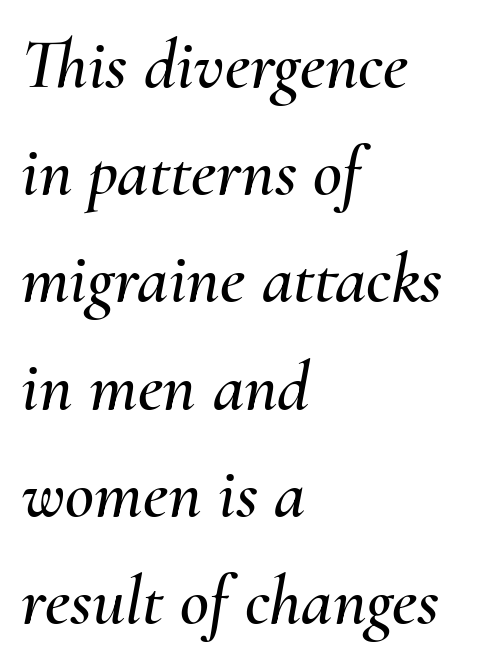
Q: Is the text italic (slanted)? A: Yes, it leans right by about 10 degrees.
Q: Is the text underlined? A: No.
Q: How is the paragraph aligned? A: Left-aligned.
Q: Is the spacing between letters normal or unusually wide? A: Normal.
Q: Is the spacing between lines tight, normal or loose? A: Normal.
Q: Width (condensed, normal, or wide)? A: Normal.
Q: Stroke contrast? A: Medium.
Q: x-height? A: Small.
Q: Monospaced? A: No.
